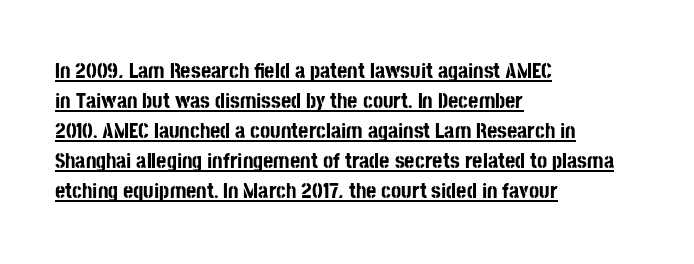
Between one letter and the next there's only the usual sliver of space. The strokes are fattened all the way to bold. A normal amount of white space separates one row of letters from the next. The rendered words wear a rule along their underside. Is there any slant? The stems are plumb.
